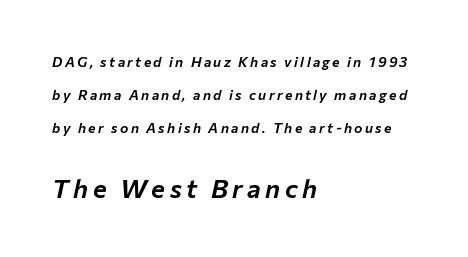
The image shows 26 px text type, italic (leaning right); set left-aligned, loose line spacing (2.35x), not underlined; the second (bottom) block is 1.86x larger.
